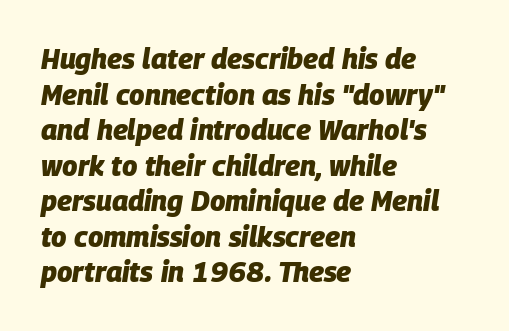
The image shows 28 px heavy type, italic (leaning right); set left-aligned, normal line spacing (1.27x), normal letter spacing, not underlined; low stroke contrast and a large x-height.
